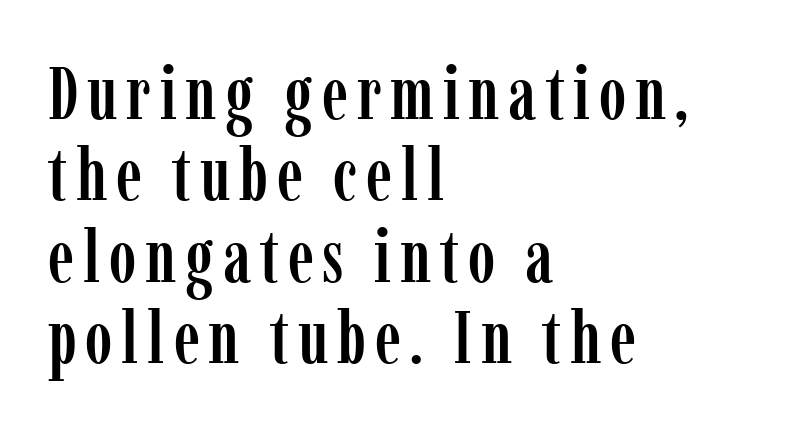
One glance says dense: line gaps are narrower than usual. The glyphs are unaccompanied by any horizontal stroke below them. Typographically, this falls in the serif category. You could not count columns in this text — the font is proportionally spaced. Is the block centered? No — it sits flush against the left margin.
